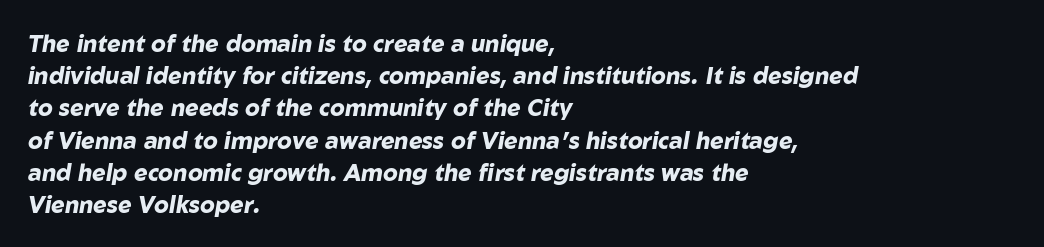
{"italic": "yes", "lean": "right", "slant_degrees": 10, "bold": "yes", "underline": "no", "align": "left", "line_spacing": "normal", "line_spacing_ratio": 1.4, "letter_spacing": "normal", "letter_spacing_em": 0.0, "glyph_px": 23}
